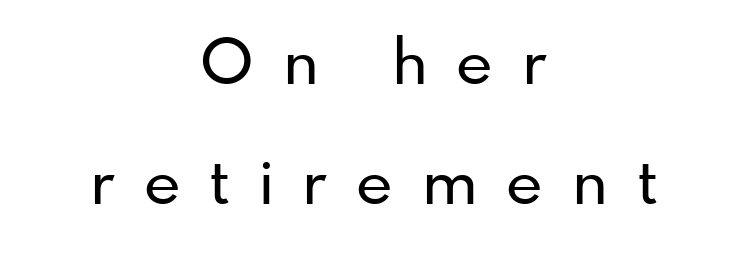
{"serif": "no", "italic": "no", "width": "normal", "stroke_contrast": "low", "x_height": "small", "monospaced": "no", "underline": "no", "align": "center", "line_spacing": "loose", "line_spacing_ratio": 1.9, "letter_spacing": "wide", "letter_spacing_em": 0.46, "glyph_px": 63}
